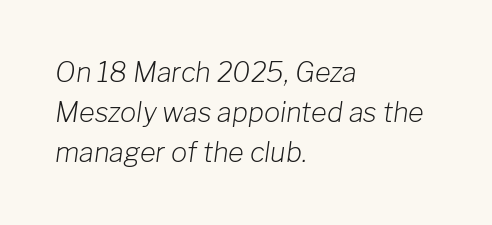
{"italic": "yes", "lean": "right", "slant_degrees": 8, "bold": "no", "underline": "no", "align": "left", "line_spacing": "normal", "line_spacing_ratio": 1.49, "letter_spacing": "normal", "letter_spacing_em": 0.0, "glyph_px": 27}
